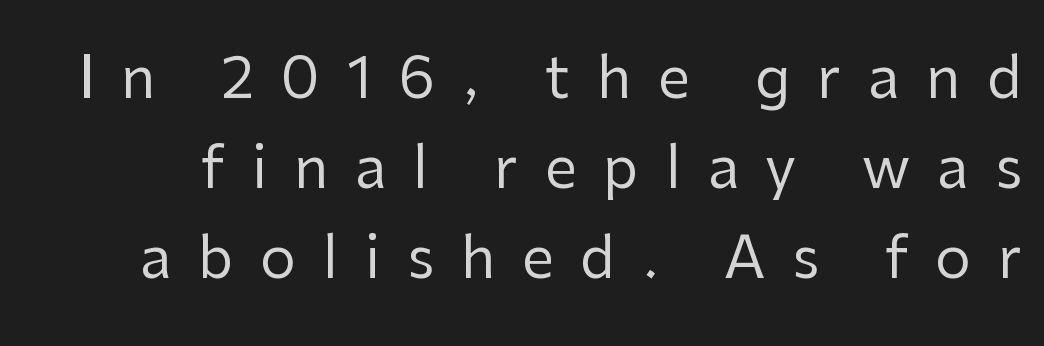
The image shows 57 px regular-weight sans-serif type, upright; set normal line spacing (1.58x), unusually wide letter spacing (+0.47 em), not underlined; low stroke contrast and a medium x-height.
